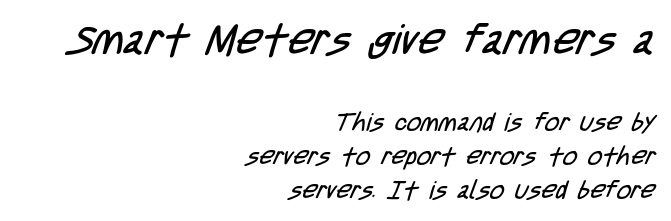
The image shows 43 px regular-weight, condensed sans-serif type; set right-aligned, normal line spacing (1.35x), normal letter spacing, not underlined; the first (top) block is 1.72x larger; low stroke contrast and a large x-height.
